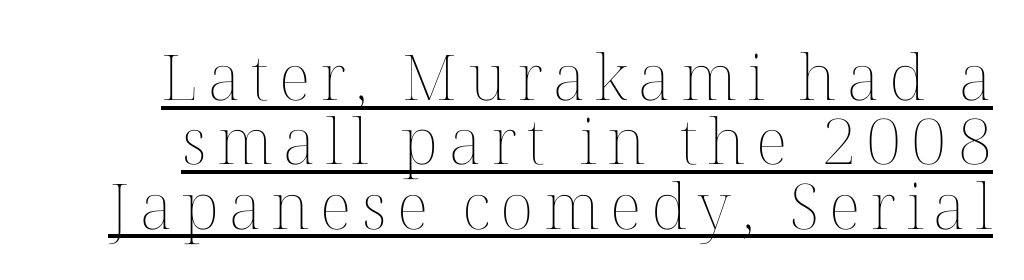
{"italic": "no", "bold": "no", "weight": "thin", "width": "normal", "stroke_contrast": "medium", "x_height": "medium", "monospaced": "no", "underline": "yes", "line_spacing": "tight", "line_spacing_ratio": 1.02, "glyph_px": 63}
